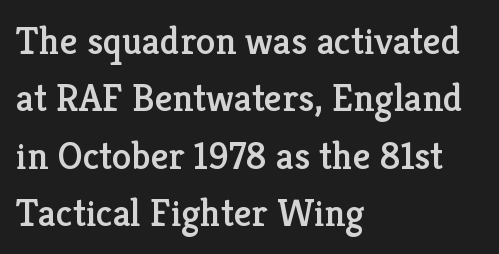
{"serif": "yes", "italic": "no", "width": "normal", "stroke_contrast": "low", "x_height": "medium", "monospaced": "no", "underline": "no", "align": "left", "line_spacing": "normal", "line_spacing_ratio": 1.47, "letter_spacing": "normal", "letter_spacing_em": 0.0, "glyph_px": 39}
